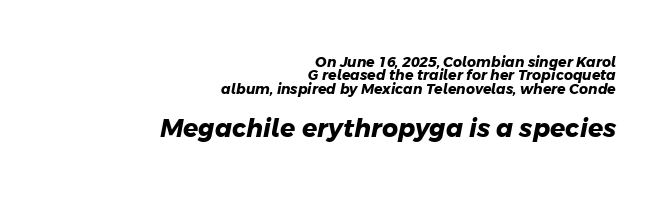
The image shows 25 px bold type; set right-aligned, tight line spacing (0.96x), normal letter spacing, not underlined; the second (bottom) block is 1.79x larger.
